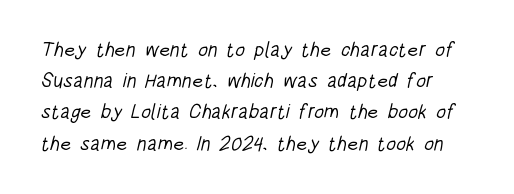
The image shows 20 px text type; set normal line spacing (1.56x), normal letter spacing, not underlined.
